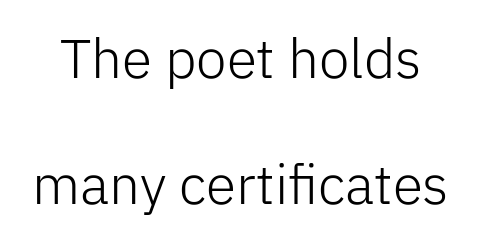
{"serif": "no", "italic": "no", "bold": "no", "weight": "light", "width": "normal", "stroke_contrast": "low", "x_height": "medium", "monospaced": "no", "underline": "no", "line_spacing": "loose", "line_spacing_ratio": 2.3, "letter_spacing": "normal", "letter_spacing_em": 0.0, "glyph_px": 55}
